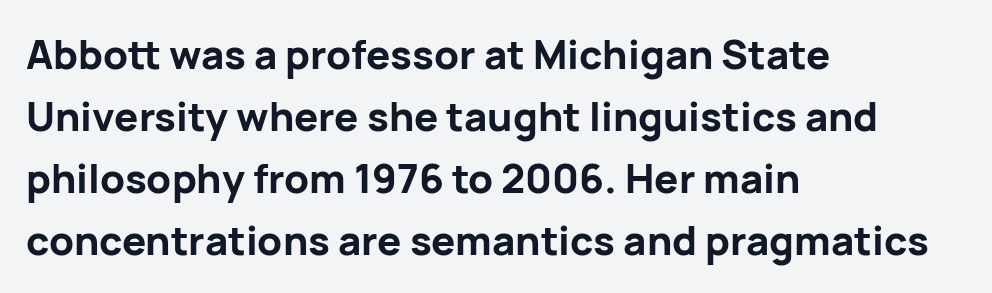
{"serif": "no", "italic": "no", "bold": "yes", "weight": "bold", "width": "normal", "stroke_contrast": "low", "x_height": "medium", "monospaced": "no", "underline": "no", "align": "left", "line_spacing": "normal", "line_spacing_ratio": 1.55, "letter_spacing": "normal", "letter_spacing_em": 0.0, "glyph_px": 40}
